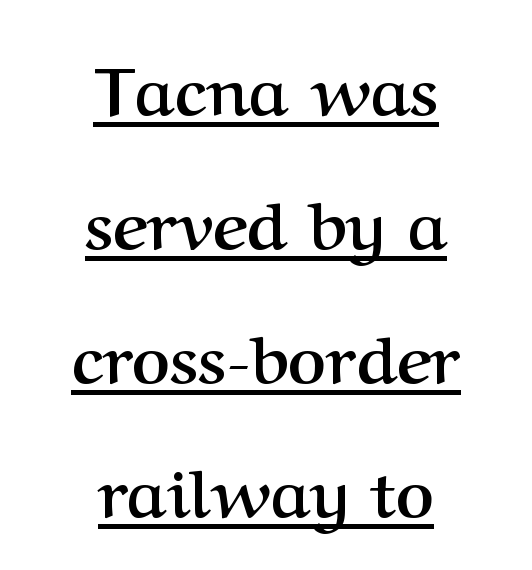
{"serif": "yes", "italic": "no", "bold": "yes", "weight": "semibold", "width": "normal", "stroke_contrast": "medium", "x_height": "medium", "monospaced": "no", "underline": "yes", "align": "center", "line_spacing": "loose", "line_spacing_ratio": 2.03, "letter_spacing": "normal", "letter_spacing_em": 0.0, "glyph_px": 66}
